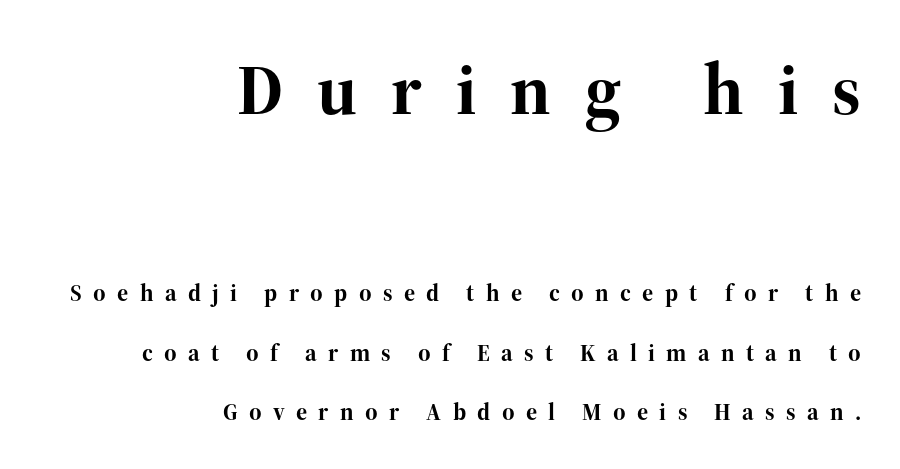
{"serif": "yes", "italic": "no", "bold": "yes", "weight": "bold", "width": "normal", "stroke_contrast": "high", "x_height": "medium", "monospaced": "no", "underline": "no", "align": "right", "line_spacing": "loose", "line_spacing_ratio": 2.49, "letter_spacing": "wide", "letter_spacing_em": 0.47, "larger_block": "first", "size_ratio": 3.0, "glyph_px": 72}
